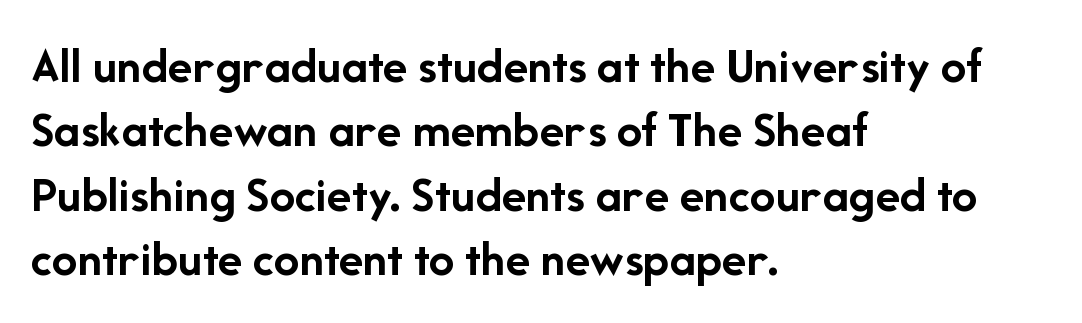
Q: Is the text bold? A: Yes.
Q: Is the text italic (slanted)? A: No, it is upright.
Q: Is the typeface a serif or a sans-serif typeface? A: Sans-serif.
Q: Is the text underlined? A: No.
Q: How is the paragraph aligned? A: Left-aligned.
Q: Is the spacing between letters normal or unusually wide? A: Normal.
Q: Is the spacing between lines tight, normal or loose? A: Normal.
Q: Width (condensed, normal, or wide)? A: Normal.
Q: Stroke contrast? A: Low.
Q: x-height? A: Medium.
Q: Monospaced? A: No.
